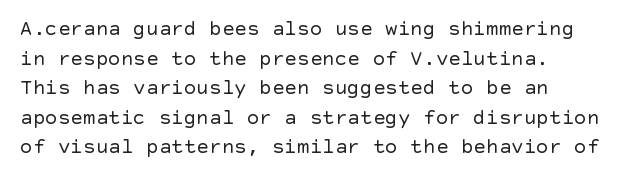
A typesetter would call this leading conventional body-copy spacing. In terms of letterspacing, this is plain default setting. Upright lettering throughout. The area under the type is left untouched. Bold? No — there's no thickening of the strokes.
